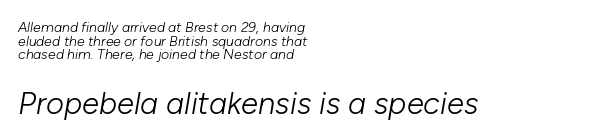
The image shows 31 px light type, italic (leaning right); set left-aligned, tight line spacing (0.97x), normal letter spacing, not underlined; the second (bottom) block is 2.21x larger; low stroke contrast and a medium x-height.
